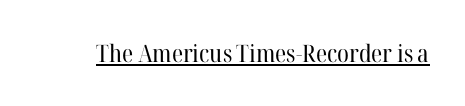
Underlined type. When letters stand straight like this, we call the style roman or upright. The line texture is even and compact thanks to regular tracking. The strokes carry an ordinary text weight at most.
